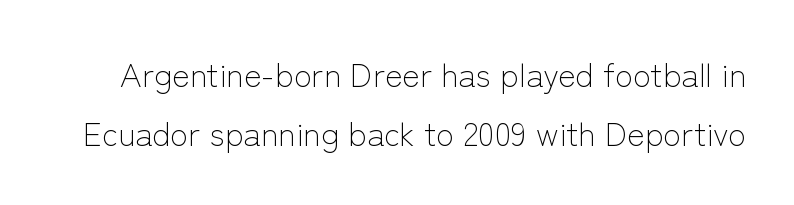
The image shows 33 px light sans-serif type, upright; set line spacing 1.8x, normal letter spacing, not underlined; low stroke contrast and a medium x-height.
